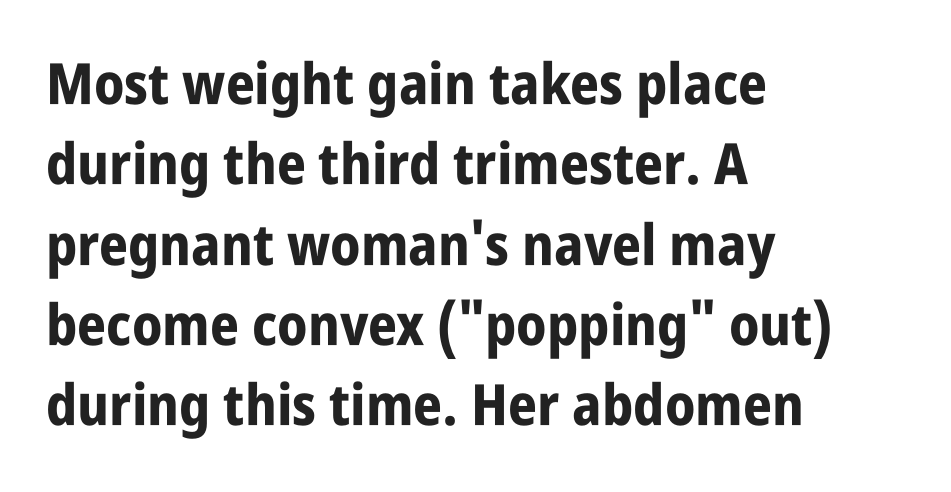
Q: Is the text bold? A: Yes.
Q: Is the text italic (slanted)? A: No, it is upright.
Q: Is the typeface a serif or a sans-serif typeface? A: Sans-serif.
Q: Is the text underlined? A: No.
Q: How is the paragraph aligned? A: Left-aligned.
Q: Is the spacing between letters normal or unusually wide? A: Normal.
Q: Is the spacing between lines tight, normal or loose? A: Normal.
Q: Width (condensed, normal, or wide)? A: Condensed.
Q: Stroke contrast? A: Low.
Q: x-height? A: Large.
Q: Monospaced? A: No.
